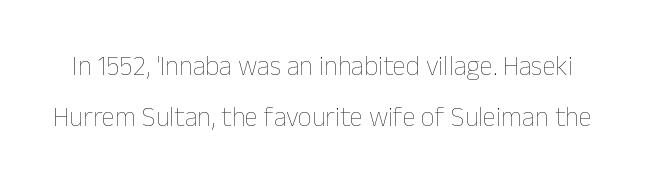
The image shows 27 px text type, upright; set line spacing 1.89x, normal letter spacing, not underlined.
